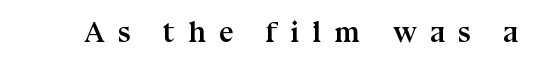
A full-strength bold gives these letters their thick strokes. Glance below the letters and you will spot only blank space. To sum up the face: it has serifs. These lines were composed using upright roman letters.
